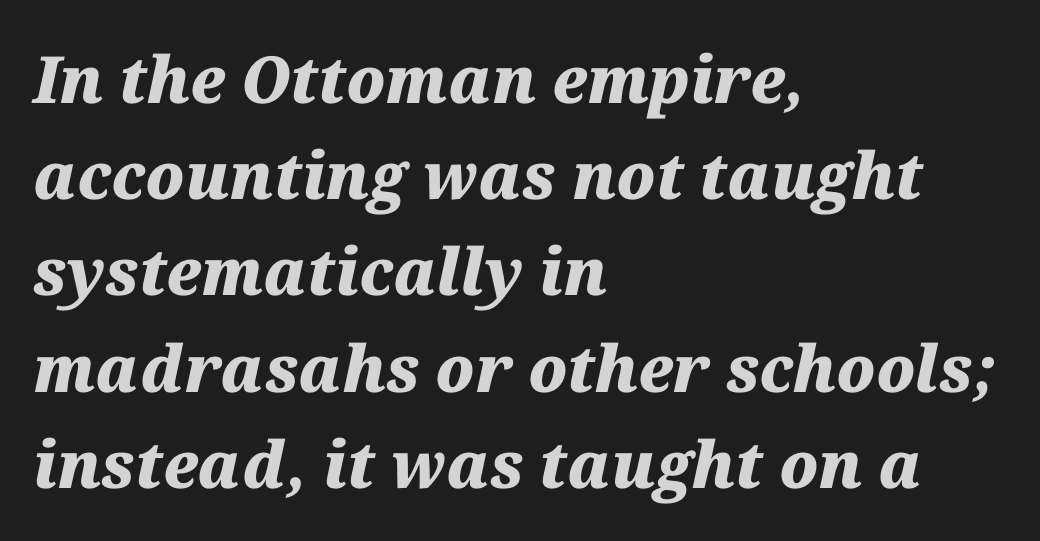
Q: Is the text bold? A: Yes.
Q: Is the text italic (slanted)? A: Yes, it leans right by about 12 degrees.
Q: Is the text underlined? A: No.
Q: How is the paragraph aligned? A: Left-aligned.
Q: Is the spacing between letters normal or unusually wide? A: Normal.
Q: Is the spacing between lines tight, normal or loose? A: Normal.
Q: Width (condensed, normal, or wide)? A: Normal.
Q: Stroke contrast? A: Medium.
Q: x-height? A: Medium.
Q: Monospaced? A: No.
